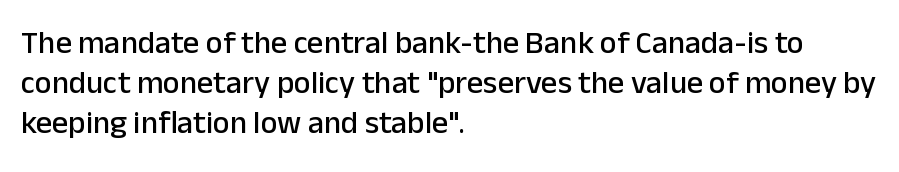
The typesetter chose a ragged-right arrangement here. Is there much room between lines? A standard amount, neither cramped nor airy. In terms of letterspacing, this is plain default setting. The typeface chosen for these lines omits serifs.
